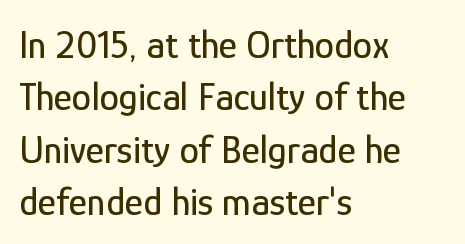
The vertical gap from one line to the next is medium. A typesetter would mark this as roman, not italic. The glyphs are unaccompanied by any horizontal stroke below them. Spacing verdict: proportional, widths tailored to each character.
